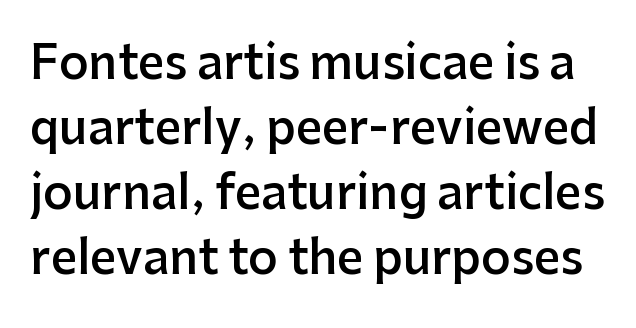
The image shows 46 px semibold sans-serif type, upright; set normal line spacing (1.41x), normal letter spacing, not underlined; low stroke contrast and a medium x-height.
